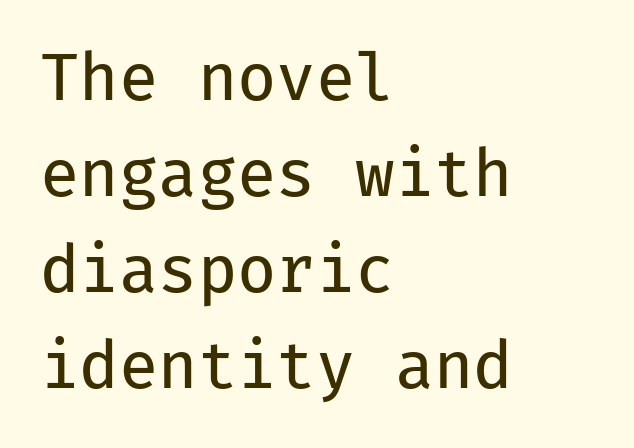
The image shows 64 px regular-weight sans-serif type, upright, monospaced; set left-aligned, normal line spacing (1.5x), normal letter spacing, not underlined; low stroke contrast and a medium x-height.
